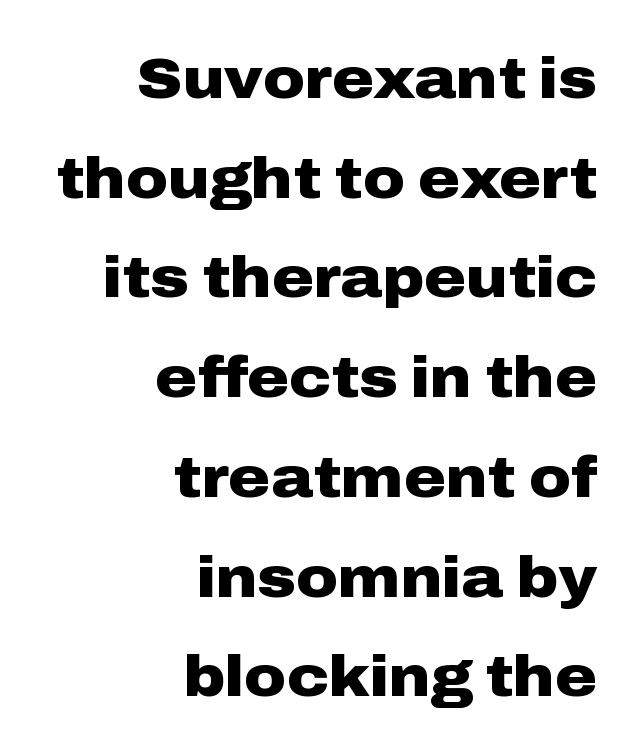
The image shows 57 px heavy, wide sans-serif type, upright; set right-aligned, line spacing 1.75x, normal letter spacing, not underlined; low stroke contrast and a medium x-height.
